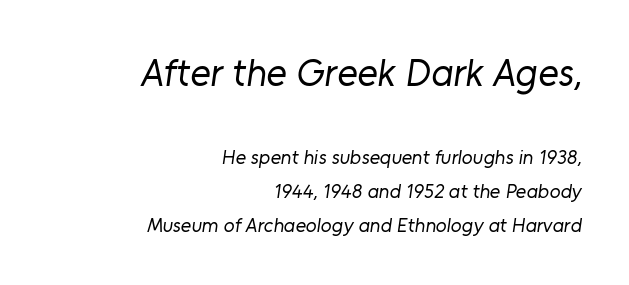
Q: Is the text bold? A: No.
Q: Is the typeface a serif or a sans-serif typeface? A: Sans-serif.
Q: Is the text underlined? A: No.
Q: How is the paragraph aligned? A: Right-aligned.
Q: Is the spacing between letters normal or unusually wide? A: Normal.
Q: Is the spacing between lines tight, normal or loose? A: Normal.
Q: Which block of text is set in a larger size, the first (top) or the second (bottom)? A: The first (top) one.
Q: Width (condensed, normal, or wide)? A: Normal.
Q: Stroke contrast? A: Low.
Q: x-height? A: Medium.
Q: Monospaced? A: No.
